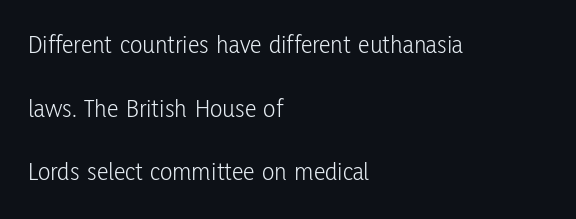
The image shows 26 px text type, upright; set left-aligned, loose line spacing (2.45x), normal letter spacing, not underlined.
